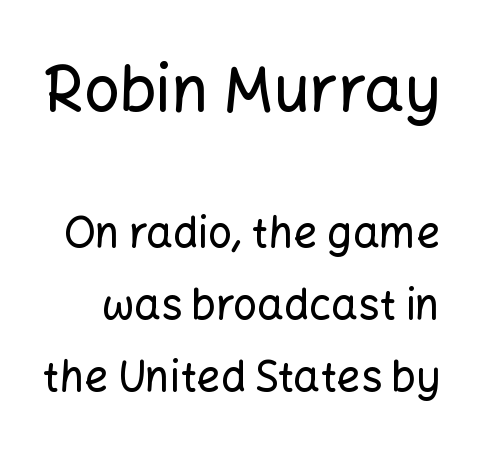
The image shows 63 px sans-serif type, upright; set line spacing 1.71x, normal letter spacing, not underlined; the first (top) block is 1.5x larger; low stroke contrast and a medium x-height.
